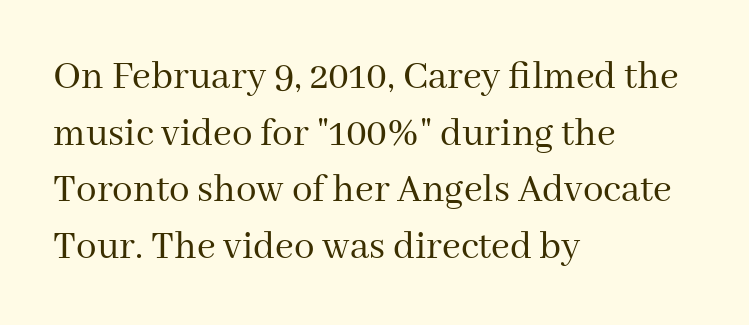
Small tapered or slab feet sit at the stroke ends, so this counts as serif. Weight: regular or lighter. This is roman type, the default non-slanted kind. How are the letters spaced? Ordinarily, with no added tracking.
